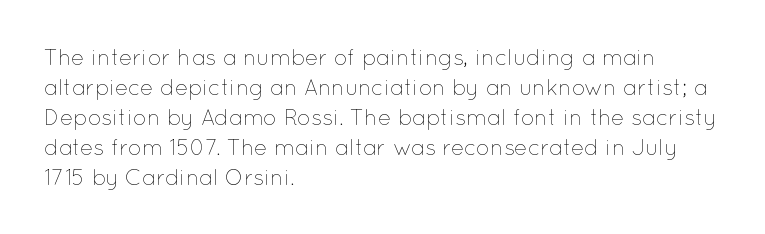
Reading down the column, the eye jumps a familiar distance to each next line. Left-aligned paragraph, ragged on the right. Check under the words: just untouched page. Nope, not italic — everything's standing straight.
